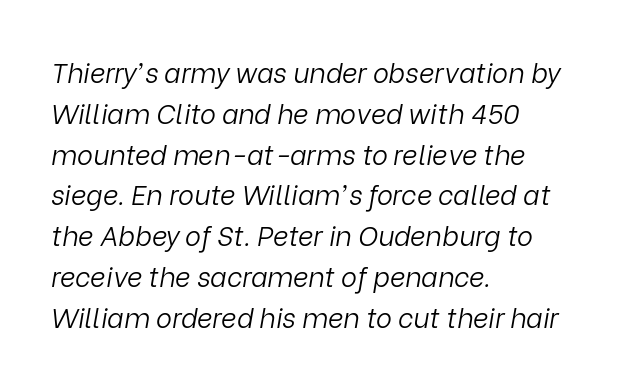
{"italic": "yes", "lean": "right", "slant_degrees": 9, "bold": "no", "underline": "no", "align": "left", "line_spacing": "normal", "line_spacing_ratio": 1.51, "letter_spacing": "normal", "letter_spacing_em": 0.0, "glyph_px": 27}
